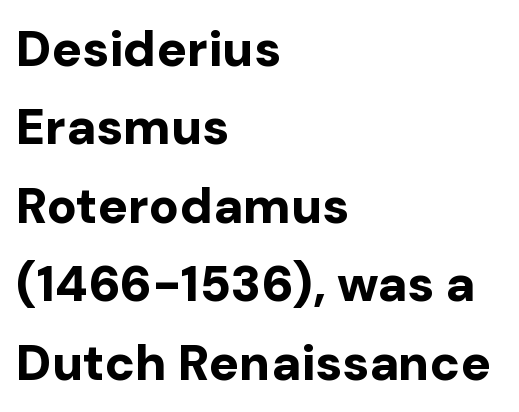
The image shows 50 px bold sans-serif type, upright; set left-aligned, normal line spacing (1.57x), normal letter spacing, not underlined; low stroke contrast and a medium x-height.
